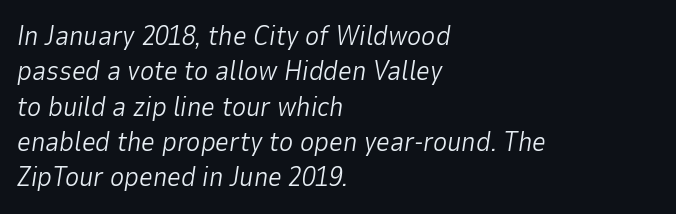
The image shows 27 px text type, italic (leaning right); set left-aligned, normal line spacing (1.31x), normal letter spacing, not underlined.
